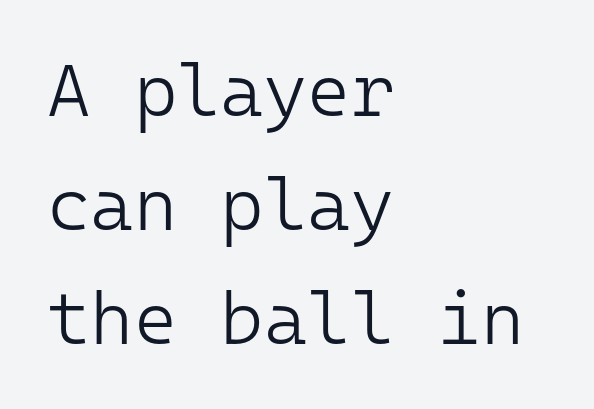
The rendering keeps characters at their native spacing. Normally led — the rows are evenly, conventionally spaced. The passage is arranged the way most books set body copy — flush left. Is this a fixed-width face? Yes — each glyph sits in an identical cell. Glance below the letters and you will spot only blank space.
